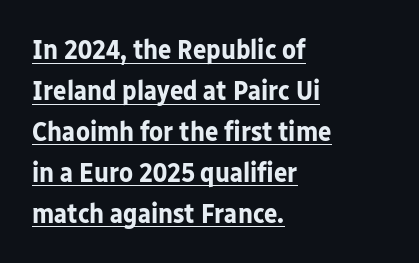
The image shows 28 px bold sans-serif type, upright; set left-aligned, normal line spacing (1.46x), normal letter spacing, underlined; low stroke contrast and a medium x-height.
